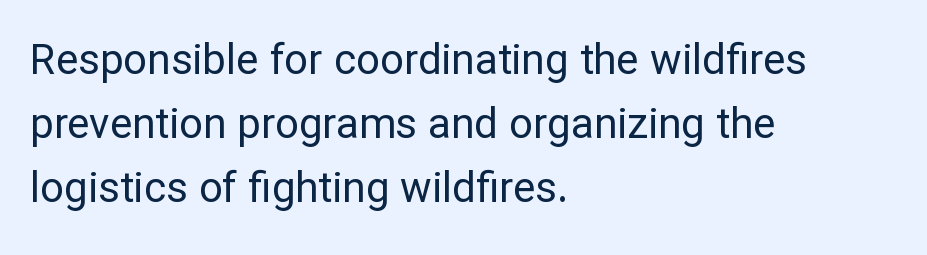
Q: Is the text bold? A: No.
Q: Is the text italic (slanted)? A: No, it is upright.
Q: Is the typeface a serif or a sans-serif typeface? A: Sans-serif.
Q: Is the text underlined? A: No.
Q: How is the paragraph aligned? A: Left-aligned.
Q: Is the spacing between letters normal or unusually wide? A: Normal.
Q: Is the spacing between lines tight, normal or loose? A: Normal.
Q: Width (condensed, normal, or wide)? A: Normal.
Q: Stroke contrast? A: Low.
Q: x-height? A: Medium.
Q: Monospaced? A: No.
